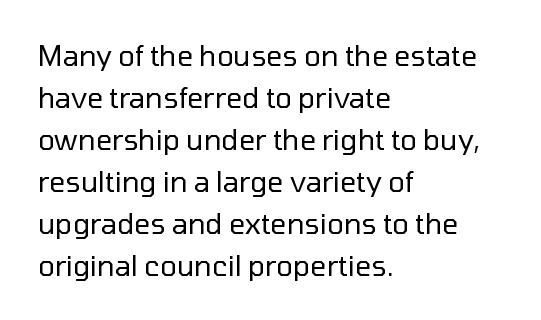
{"serif": "no", "italic": "no", "bold": "no", "weight": "regular", "width": "normal", "stroke_contrast": "low", "x_height": "medium", "monospaced": "no", "underline": "no", "align": "left", "line_spacing": "normal", "line_spacing_ratio": 1.5, "letter_spacing": "normal", "letter_spacing_em": 0.0, "glyph_px": 28}
